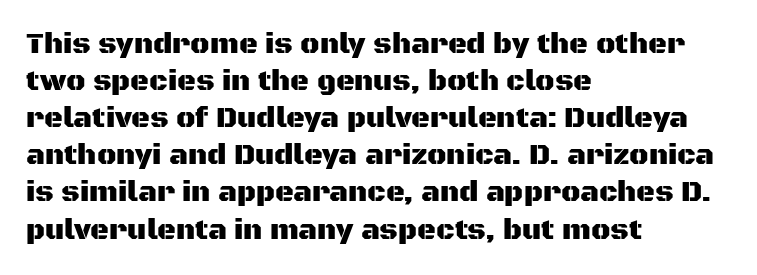
Q: Is the text italic (slanted)? A: No, it is upright.
Q: Is the typeface a serif or a sans-serif typeface? A: Sans-serif.
Q: Is the text underlined? A: No.
Q: How is the paragraph aligned? A: Left-aligned.
Q: Is the spacing between letters normal or unusually wide? A: Normal.
Q: Is the spacing between lines tight, normal or loose? A: Normal.
Q: Width (condensed, normal, or wide)? A: Normal.
Q: Stroke contrast? A: Medium.
Q: x-height? A: Large.
Q: Monospaced? A: No.
